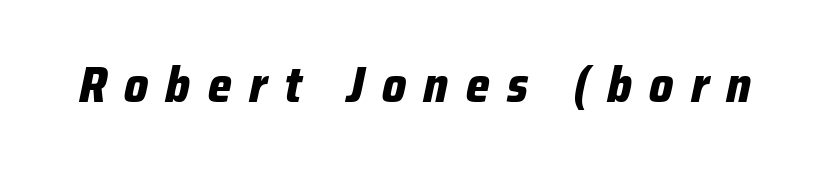
Q: Is the text bold? A: Yes.
Q: Is the text italic (slanted)? A: Yes, it leans right by about 12 degrees.
Q: Is the text underlined? A: No.
Q: Is the spacing between letters normal or unusually wide? A: Unusually wide.
Q: Width (condensed, normal, or wide)? A: Condensed.
Q: Stroke contrast? A: Low.
Q: x-height? A: Medium.
Q: Monospaced? A: No.
